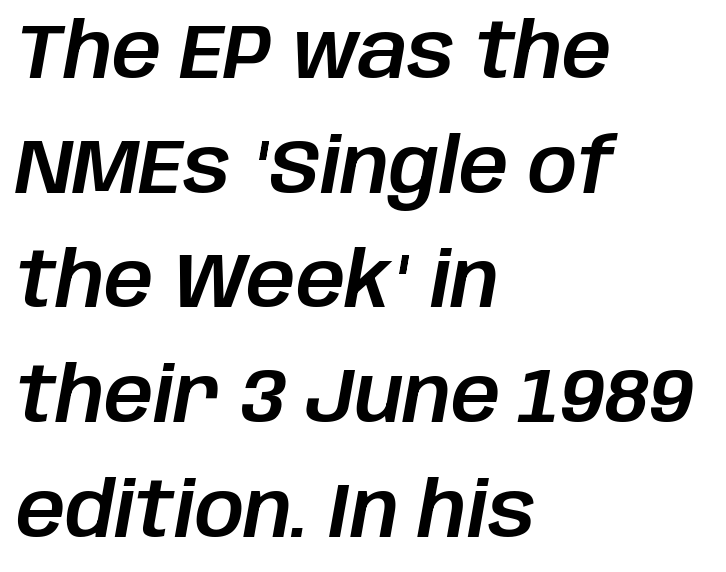
Q: Is the text italic (slanted)? A: Yes, it leans right by about 10 degrees.
Q: Is the text underlined? A: No.
Q: How is the paragraph aligned? A: Left-aligned.
Q: Is the spacing between letters normal or unusually wide? A: Normal.
Q: Is the spacing between lines tight, normal or loose? A: Normal.
Q: Width (condensed, normal, or wide)? A: Normal.
Q: Stroke contrast? A: Low.
Q: x-height? A: Large.
Q: Monospaced? A: No.
